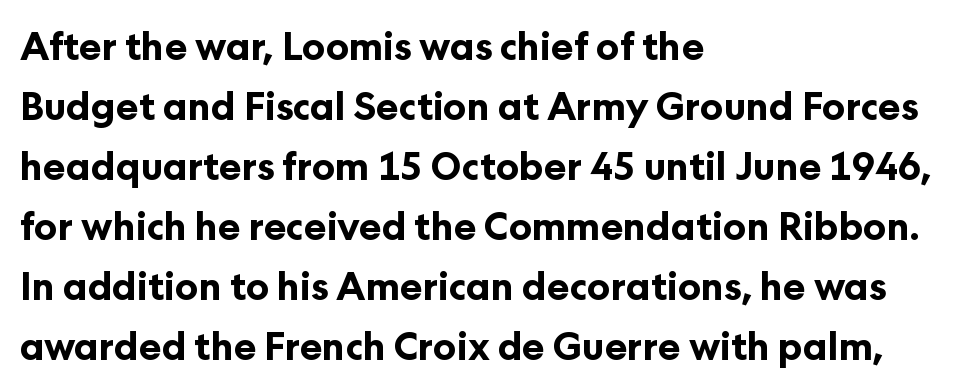
The image shows 38 px bold sans-serif type, upright; set left-aligned, normal line spacing (1.58x), normal letter spacing, not underlined; low stroke contrast and a medium x-height.
